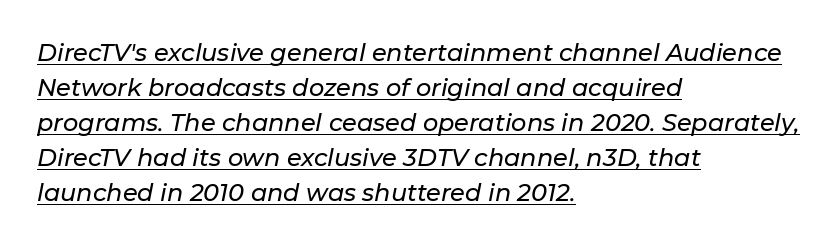
The lines in this sample share a left origin and differ only in where they stop. Compared with typical paragraphs, the rows here are spaced about the same. Inter-character spacing is left at the font's built-in metrics. Check the space under the baseline: a stroke is drawn there. Every character sits at an angle, as italics do.
